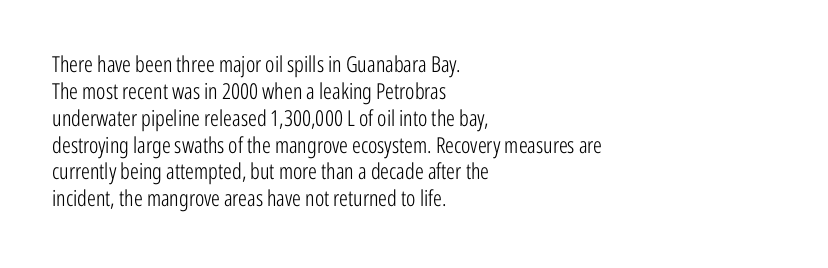
The image shows 22 px text type, upright; set left-aligned, line spacing 1.22x, normal letter spacing, not underlined.
